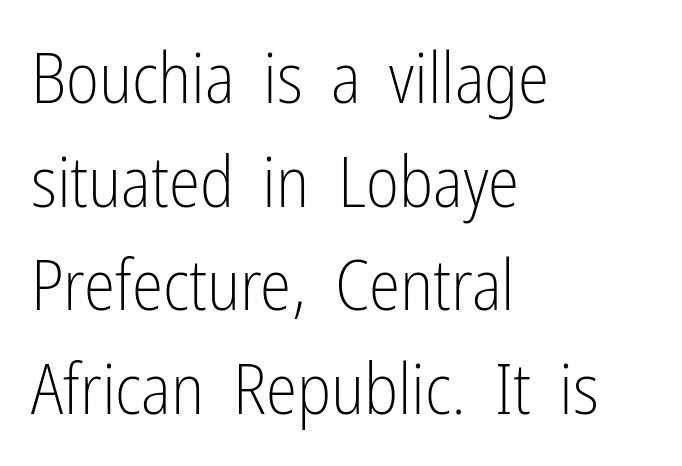
The image shows 71 px light, condensed sans-serif type, upright; set left-aligned, normal line spacing (1.46x), normal letter spacing, not underlined; low stroke contrast and a medium x-height.
